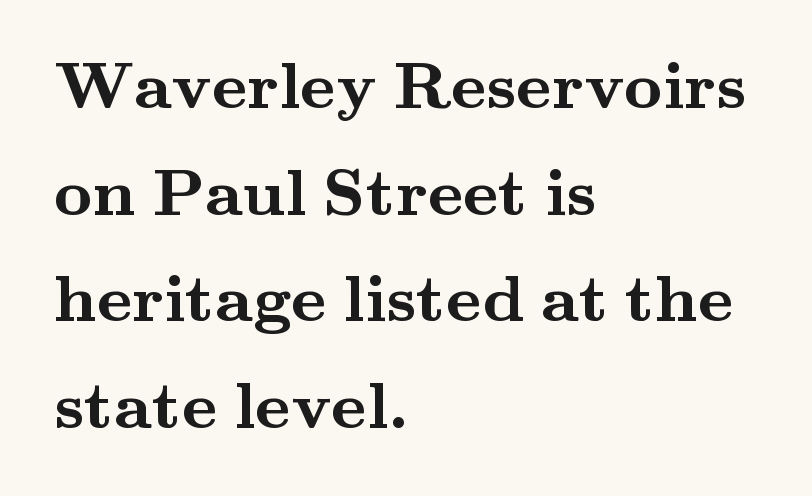
{"serif": "yes", "italic": "no", "bold": "yes", "weight": "semibold", "width": "wide", "stroke_contrast": "medium", "x_height": "small", "monospaced": "no", "underline": "no", "align": "left", "line_spacing": "normal", "line_spacing_ratio": 1.59, "letter_spacing": "normal", "letter_spacing_em": 0.0, "glyph_px": 67}
